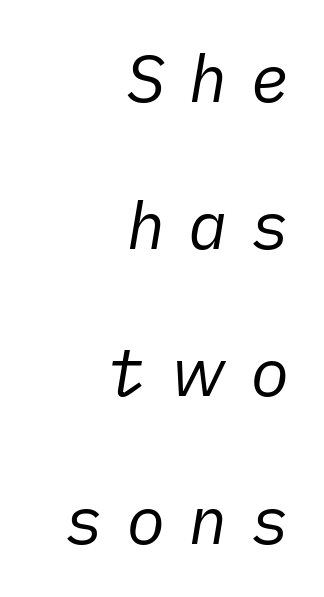
Q: Is the text bold? A: No.
Q: Is the text italic (slanted)? A: Yes, it leans right by about 10 degrees.
Q: Is the text underlined? A: No.
Q: How is the paragraph aligned? A: Right-aligned.
Q: Is the spacing between letters normal or unusually wide? A: Unusually wide.
Q: Is the spacing between lines tight, normal or loose? A: Loose.
Q: Width (condensed, normal, or wide)? A: Normal.
Q: Stroke contrast? A: Low.
Q: x-height? A: Medium.
